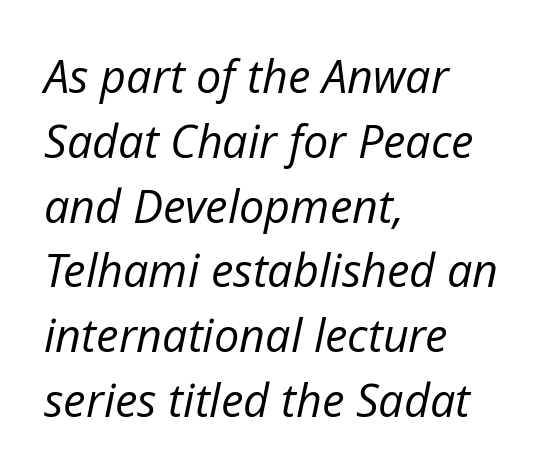
Rendered with sloped, italic letterforms. Here the designer chose a conventional face with non-uniform glyph widths. Weight: regular or lighter. In CSS terms this would be text-align: left. This sample keeps an unexceptional amount of space between lines.
